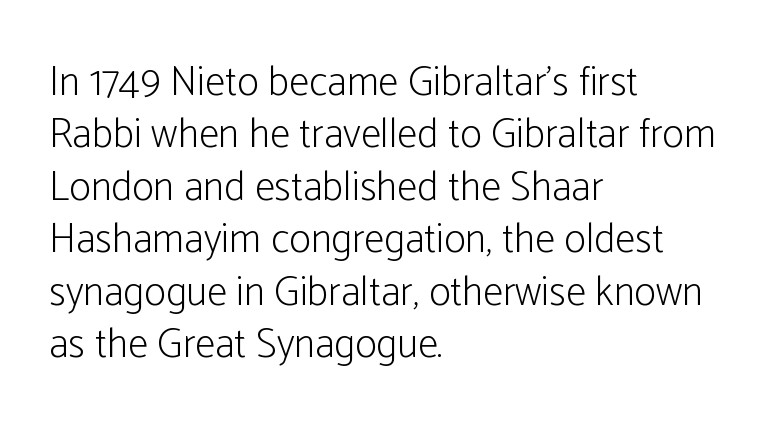
Q: Is the text bold? A: No.
Q: Is the text italic (slanted)? A: No, it is upright.
Q: Is the typeface a serif or a sans-serif typeface? A: Sans-serif.
Q: Is the text underlined? A: No.
Q: How is the paragraph aligned? A: Left-aligned.
Q: Is the spacing between letters normal or unusually wide? A: Normal.
Q: Is the spacing between lines tight, normal or loose? A: Normal.
Q: Width (condensed, normal, or wide)? A: Condensed.
Q: Stroke contrast? A: Low.
Q: x-height? A: Medium.
Q: Monospaced? A: No.
